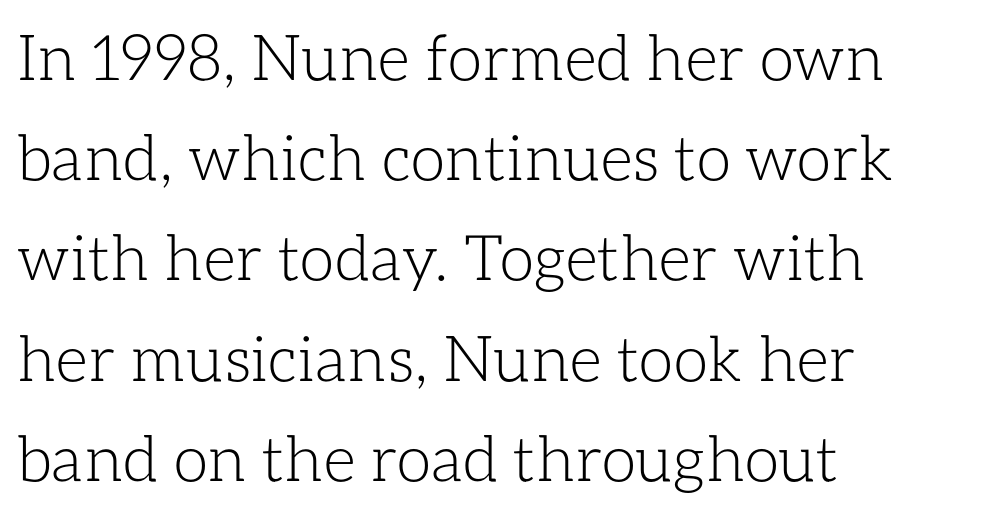
{"italic": "no", "bold": "no", "weight": "light", "width": "normal", "stroke_contrast": "low", "x_height": "medium", "monospaced": "no", "underline": "no", "align": "left", "line_spacing": "normal", "line_spacing_ratio": 1.59, "letter_spacing": "normal", "letter_spacing_em": 0.0, "glyph_px": 63}
